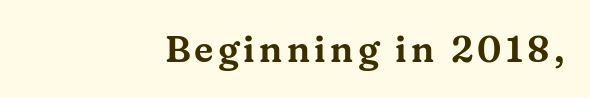
This is roman type, the default non-slanted kind. The paragraph shown leans on its right margin. Any mark beneath the type? The region is blank. Are there feet on the stems? There are — it's a serif.
